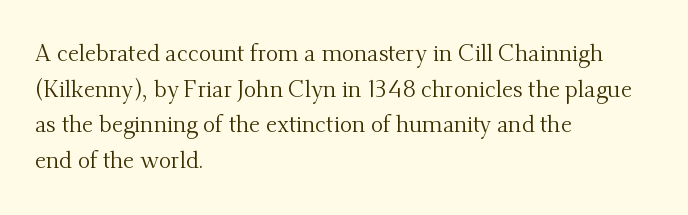
Baseline-to-baseline distance is the conventional proportion of letter height. The passage is arranged the way most books set body copy — flush left. The glyphs are unaccompanied by any horizontal stroke below them. The gaps between neighbouring characters are ordinary and unremarkable.
